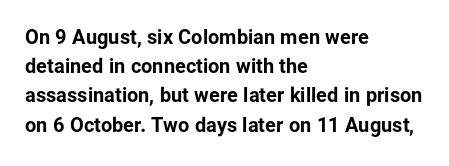
{"italic": "no", "bold": "yes", "underline": "no", "align": "left", "line_spacing": "normal", "line_spacing_ratio": 1.46, "letter_spacing": "normal", "letter_spacing_em": 0.0, "glyph_px": 20}
